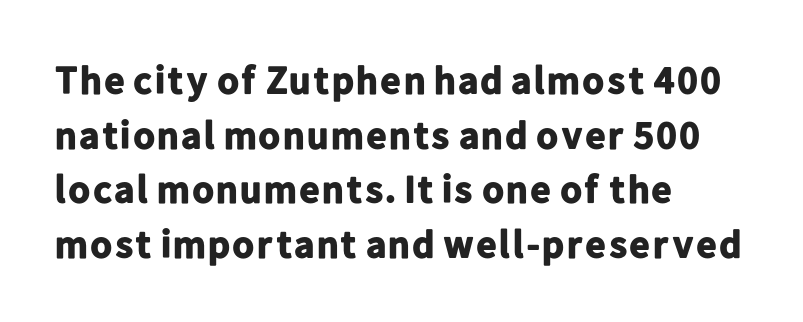
Q: Is the text bold? A: Yes.
Q: Is the text italic (slanted)? A: No, it is upright.
Q: Is the typeface a serif or a sans-serif typeface? A: Sans-serif.
Q: Is the text underlined? A: No.
Q: How is the paragraph aligned? A: Left-aligned.
Q: Is the spacing between letters normal or unusually wide? A: Normal.
Q: Is the spacing between lines tight, normal or loose? A: Normal.
Q: Width (condensed, normal, or wide)? A: Normal.
Q: Stroke contrast? A: Low.
Q: x-height? A: Medium.
Q: Monospaced? A: No.
